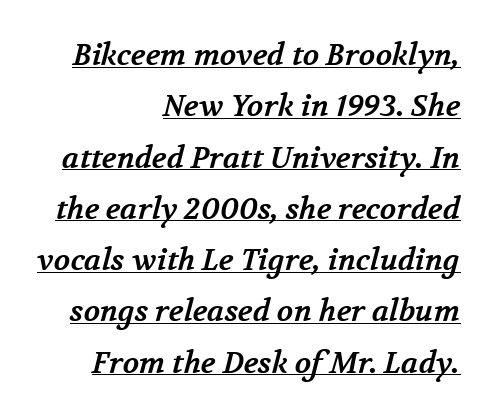
The image shows 30 px bold serif type; set right-aligned, line spacing 1.71x, normal letter spacing, underlined; medium stroke contrast and a medium x-height.
